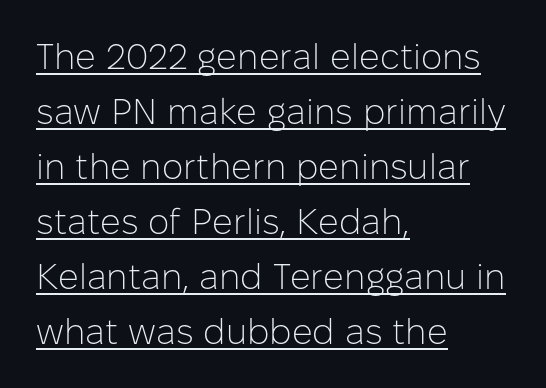
The image shows 36 px light sans-serif type, upright; set left-aligned, normal line spacing (1.53x), normal letter spacing, underlined; low stroke contrast and a medium x-height.
